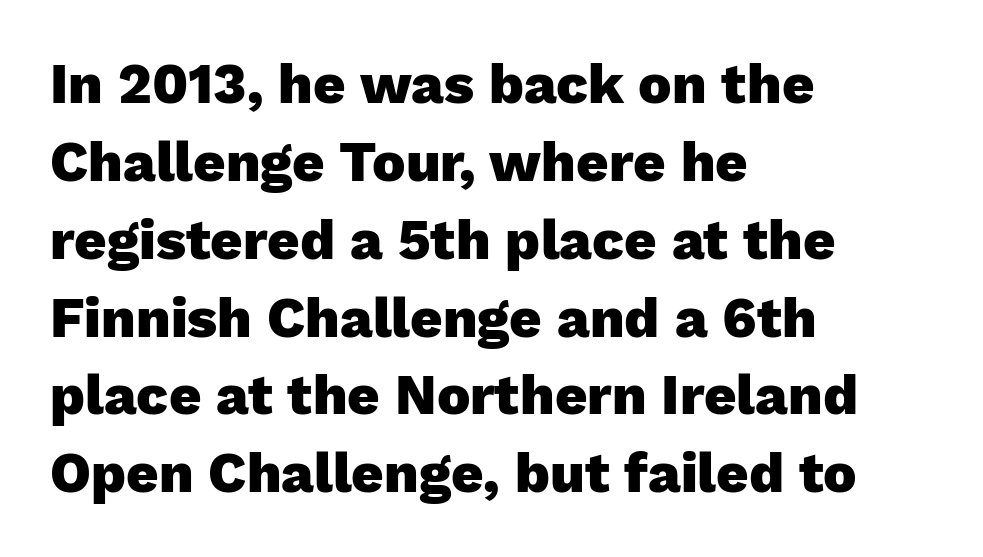
Words appear dense and cohesive because spacing is normal. The text was rendered using a sans face with plain stroke endings. The baseline area is clear. The rendering uses a moderate line-height, typical for paragraphs.
